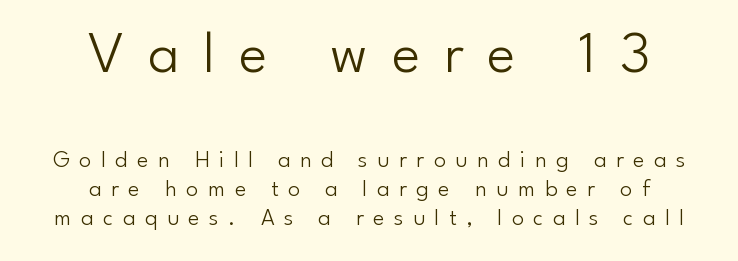
Q: Is the text bold? A: No.
Q: Is the text italic (slanted)? A: No, it is upright.
Q: Is the typeface a serif or a sans-serif typeface? A: Sans-serif.
Q: Is the text underlined? A: No.
Q: How is the paragraph aligned? A: Centered.
Q: Is the spacing between letters normal or unusually wide? A: Unusually wide.
Q: Which block of text is set in a larger size, the first (top) or the second (bottom)? A: The first (top) one.
Q: Width (condensed, normal, or wide)? A: Normal.
Q: Stroke contrast? A: Low.
Q: x-height? A: Small.
Q: Monospaced? A: No.
